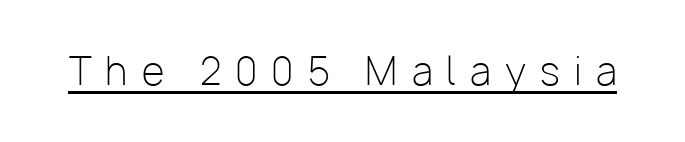
Look at the tracking — it's clearly loosened, letters drifting apart. Bold? No — there's no thickening of the strokes. The letters stand upright; this is a roman face. Glance below the letters and you will spot a drawn line.
